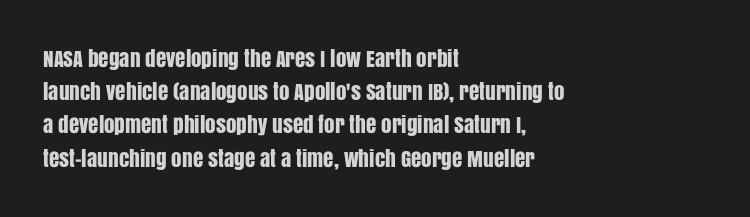
The image shows 21 px text type, upright; set left-aligned, normal line spacing (1.58x), normal letter spacing, not underlined.
